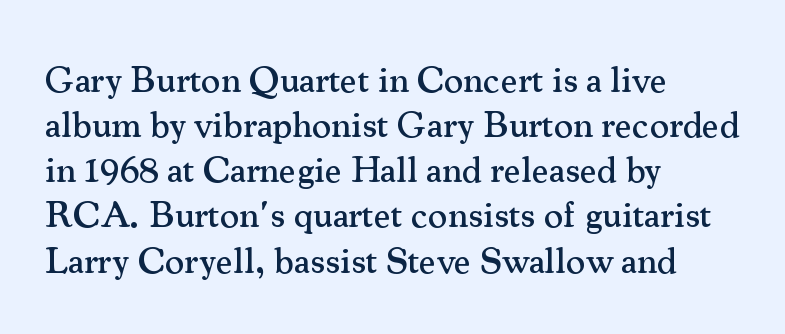
The foot of each line stays bare and open. The ragged edge is on the right, which tells us the setting is flush left. Do the characters align in a grid? No, the font is proportional. This rendering leaves character spacing at its baseline value. Type style note: has serifs.
